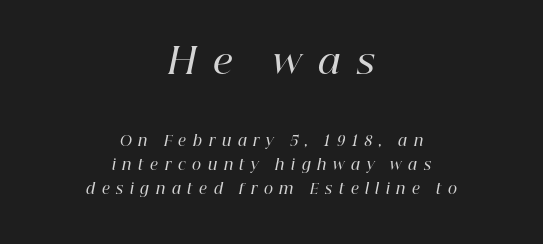
Plain, unruled lines of type. These lines are centered, leaving both edges ragged. Size hierarchy here favors the leading block over the trailing one. Is the type bold? Partly — it's a semibold, heavier than regular but not fully bold. A typesetter would call this heavily tracked-out type. You could not count columns in this text — the font is proportionally spaced.
